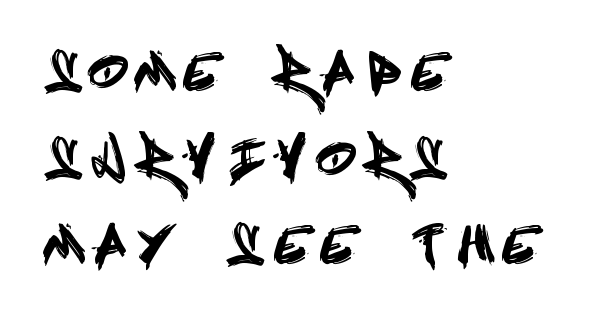
The image shows 49 px condensed sans-serif type; set left-aligned, line spacing 1.77x, unusually wide letter spacing (+0.37 em), not underlined; a large x-height.
